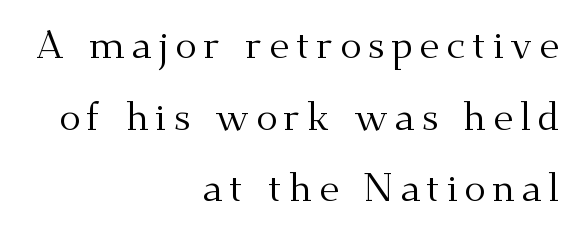
{"serif": "yes", "italic": "no", "bold": "no", "weight": "regular", "width": "normal", "stroke_contrast": "medium", "x_height": "small", "monospaced": "no", "underline": "no", "align": "right", "line_spacing_ratio": 1.79, "glyph_px": 40}
